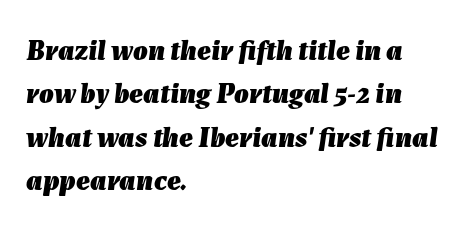
{"italic": "yes", "lean": "right", "slant_degrees": 7, "bold": "yes", "weight": "heavy", "width": "normal", "stroke_contrast": "low", "x_height": "medium", "monospaced": "no", "underline": "no", "align": "left", "line_spacing": "normal", "line_spacing_ratio": 1.5, "letter_spacing": "normal", "letter_spacing_em": 0.0, "glyph_px": 29}
